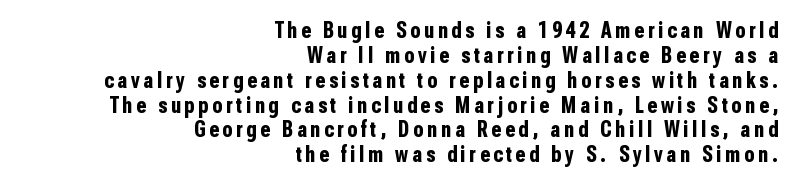
Q: Is the text bold? A: Yes.
Q: Is the text italic (slanted)? A: No, it is upright.
Q: Is the text underlined? A: No.
Q: How is the paragraph aligned? A: Right-aligned.
Q: Is the spacing between lines tight, normal or loose? A: Tight.
